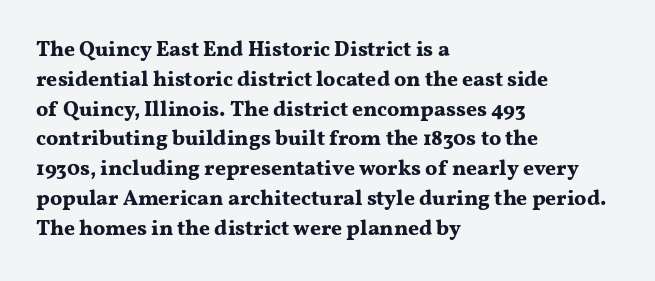
Q: Is the text bold? A: Yes.
Q: Is the text italic (slanted)? A: No, it is upright.
Q: Is the text underlined? A: No.
Q: How is the paragraph aligned? A: Left-aligned.
Q: Is the spacing between letters normal or unusually wide? A: Normal.
Q: Is the spacing between lines tight, normal or loose? A: Normal.
